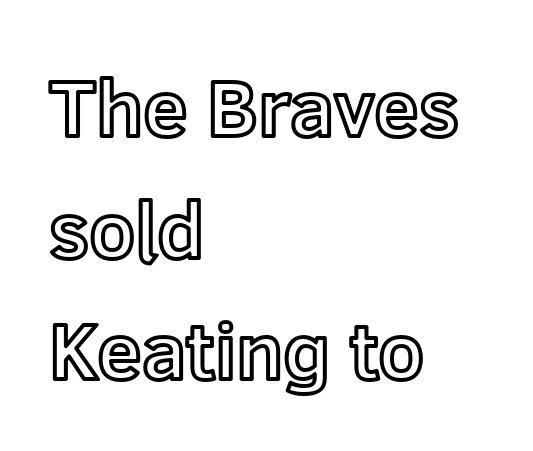
Decoration check: the copy has no underline. How are the letters spaced? Ordinarily, with no added tracking. Reading down the block, your eye returns to a fixed left position each line. Think of a printed novel: that variable character pitch is what you see here.
